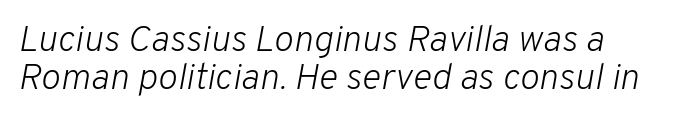
{"italic": "yes", "lean": "right", "slant_degrees": 10, "bold": "no", "weight": "light", "width": "normal", "stroke_contrast": "low", "x_height": "medium", "monospaced": "no", "underline": "no", "align": "left", "line_spacing": "tight", "line_spacing_ratio": 1.02, "letter_spacing": "normal", "letter_spacing_em": 0.0, "glyph_px": 37}
